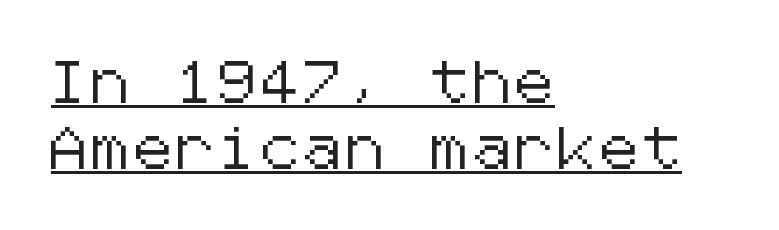
The image shows 42 px sans-serif type, upright; set left-aligned, normal line spacing (1.57x), underlined; low stroke contrast and a medium x-height.
